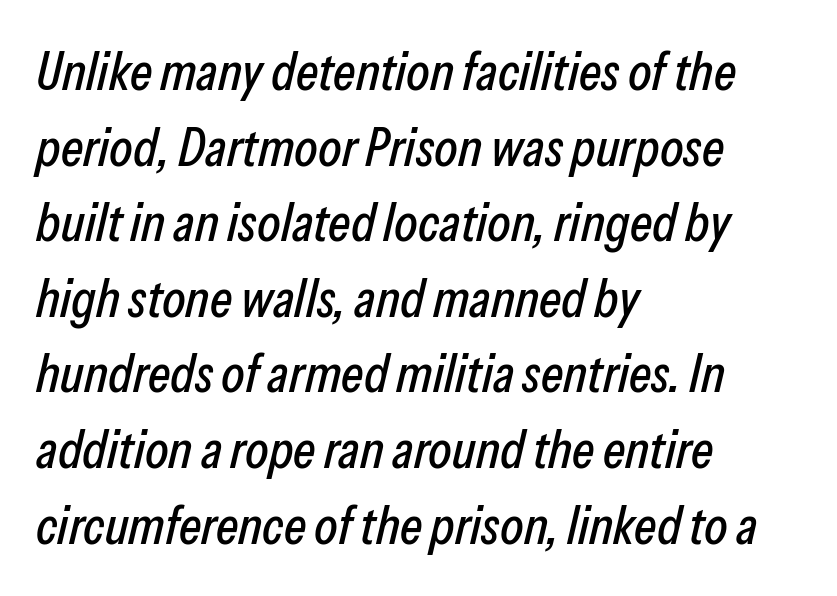
Compared with typical paragraphs, the rows here are spaced about the same. The passage shown is typed in a proportional face where columns would drift. Nothing unusual about the tracking: characters are spaced as the font intends. Notice how the passage keeps a crisp vertical edge on the left only. Beneath every word, the page is bare. If you drew a line through each stem, it would be angled.
